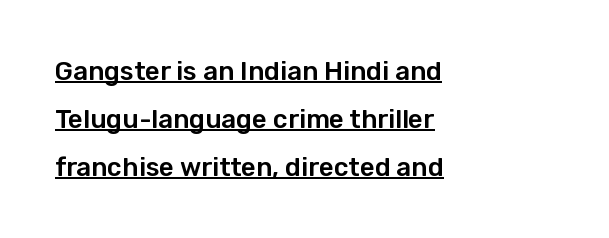
{"italic": "no", "underline": "yes", "align": "left", "line_spacing_ratio": 1.84, "letter_spacing": "normal", "letter_spacing_em": 0.0, "glyph_px": 26}
